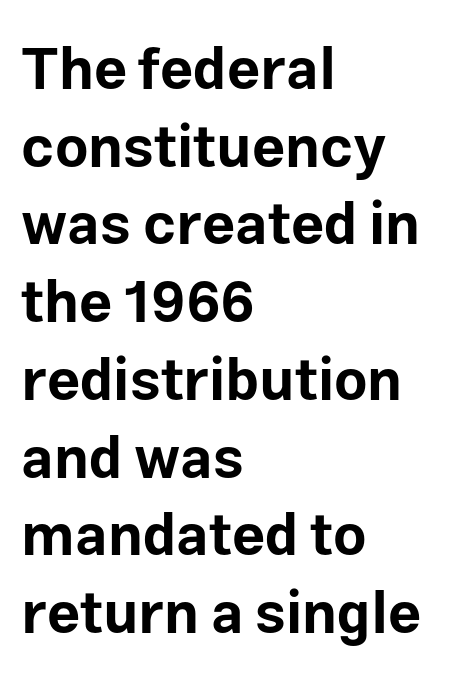
Does the type have serifs? No, each stem ends abruptly. How would I describe the line gaps? Plain and ordinary. Spacing verdict: proportional, widths tailored to each character. Caption: bold face, heavy strokes. Underlining? Definitely not there.
